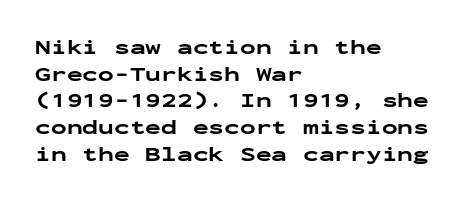
{"italic": "no", "bold": "yes", "underline": "no", "align": "left", "line_spacing": "normal", "line_spacing_ratio": 1.27, "letter_spacing": "normal", "letter_spacing_em": 0.0, "glyph_px": 21}
